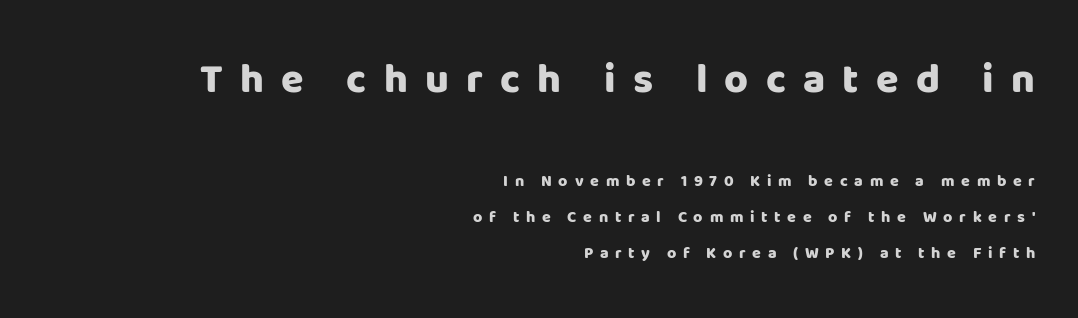
The image shows 41 px heavy sans-serif type, upright; set right-aligned, loose line spacing (2.23x), unusually wide letter spacing (+0.42 em), not underlined; the first (top) block is 2.56x larger; low stroke contrast and a large x-height.
